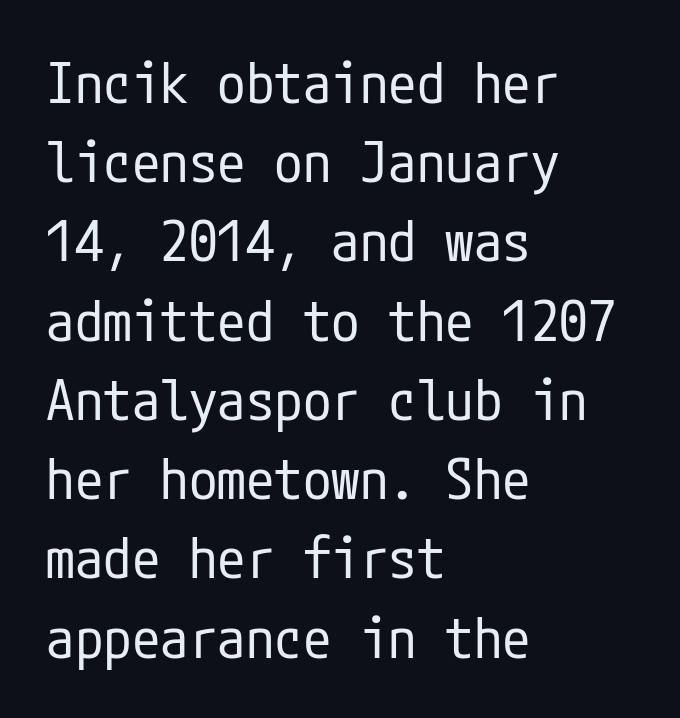
Q: Is the text bold? A: No.
Q: Is the text italic (slanted)? A: No, it is upright.
Q: Is the typeface a serif or a sans-serif typeface? A: Sans-serif.
Q: Is the text underlined? A: No.
Q: How is the paragraph aligned? A: Left-aligned.
Q: Is the spacing between letters normal or unusually wide? A: Normal.
Q: Is the spacing between lines tight, normal or loose? A: Normal.
Q: Width (condensed, normal, or wide)? A: Condensed.
Q: Stroke contrast? A: Low.
Q: x-height? A: Medium.
